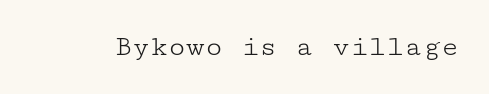
Vertical stems look standard width or narrower in stroke. Words float on clear page, feet unadorned. Honestly, the letter spacing is just normal — you wouldn't notice it. Upright lettering throughout. You can tell from the footed stems that serif type was used.
